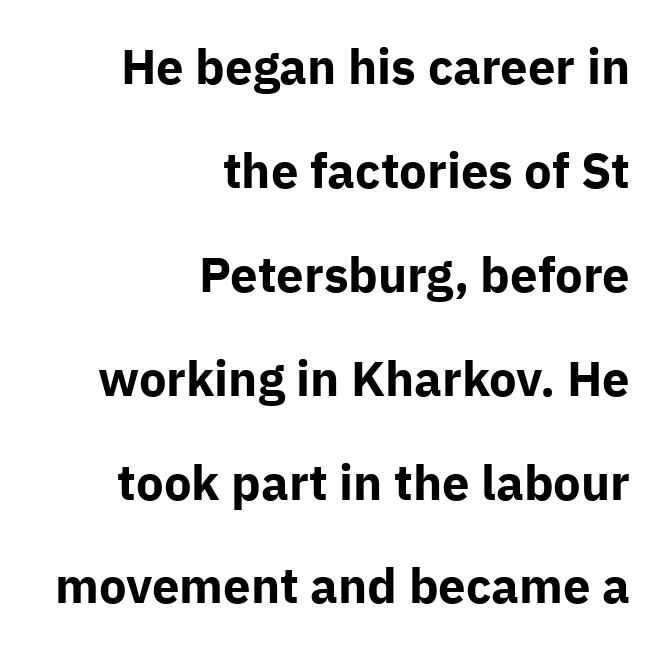
Q: Is the text bold? A: Yes.
Q: Is the text italic (slanted)? A: No, it is upright.
Q: Is the typeface a serif or a sans-serif typeface? A: Sans-serif.
Q: Is the text underlined? A: No.
Q: How is the paragraph aligned? A: Right-aligned.
Q: Is the spacing between letters normal or unusually wide? A: Normal.
Q: Is the spacing between lines tight, normal or loose? A: Loose.
Q: Width (condensed, normal, or wide)? A: Normal.
Q: Stroke contrast? A: Low.
Q: x-height? A: Medium.
Q: Monospaced? A: No.
